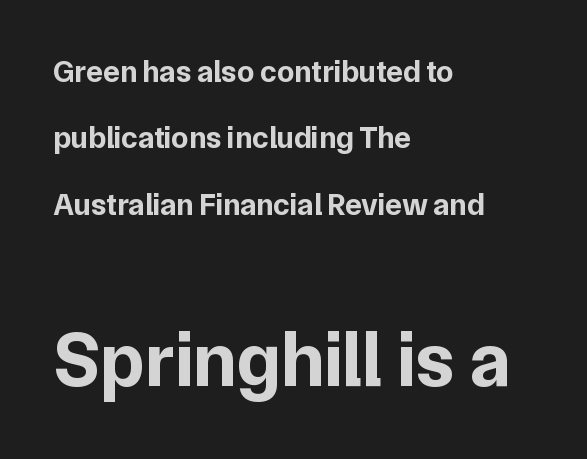
The space directly below the letters is spotless. The paragraph shown leans on its left margin. Airy leading. Characters follow at the spacing the type designer built in. Note the varied advance widths — an 'i' is clearly narrower than an 'm'.
